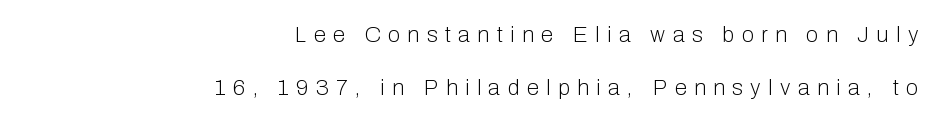
Q: Is the text bold? A: No.
Q: Is the text italic (slanted)? A: No, it is upright.
Q: Is the text underlined? A: No.
Q: How is the paragraph aligned? A: Right-aligned.
Q: Is the spacing between letters normal or unusually wide? A: Unusually wide.
Q: Is the spacing between lines tight, normal or loose? A: Loose.
